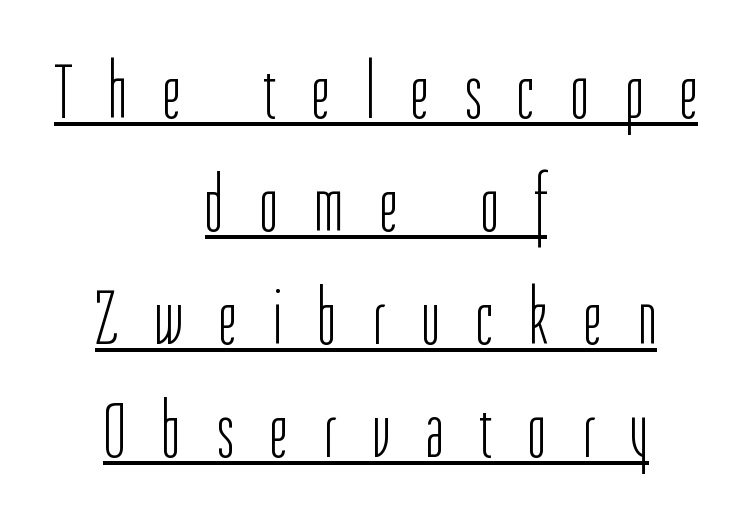
{"serif": "no", "italic": "no", "bold": "no", "weight": "light", "width": "condensed", "stroke_contrast": "low", "x_height": "medium", "monospaced": "no", "underline": "yes", "align": "center", "line_spacing": "normal", "line_spacing_ratio": 1.43, "letter_spacing": "wide", "letter_spacing_em": 0.46, "glyph_px": 79}
